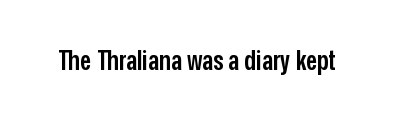
{"serif": "no", "italic": "no", "bold": "semi", "weight": "semibold", "width": "condensed", "stroke_contrast": "low", "x_height": "medium", "monospaced": "no", "underline": "no", "letter_spacing": "normal", "letter_spacing_em": 0.0, "glyph_px": 28}
